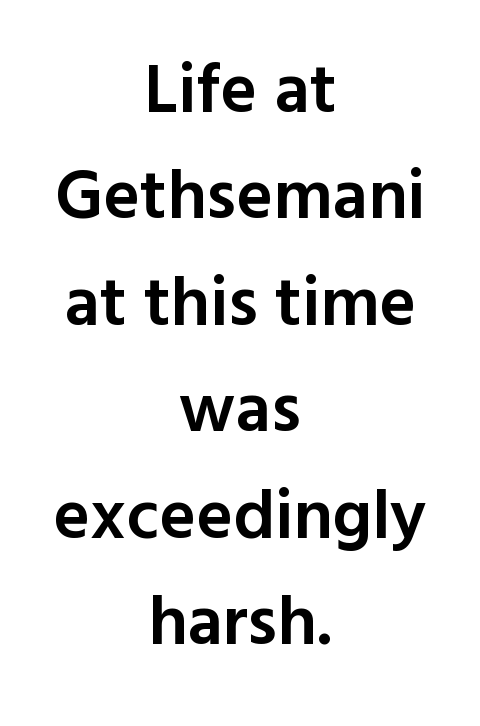
The image shows 70 px semibold sans-serif type, upright; set centered, normal line spacing (1.52x), normal letter spacing, not underlined; a medium x-height.
